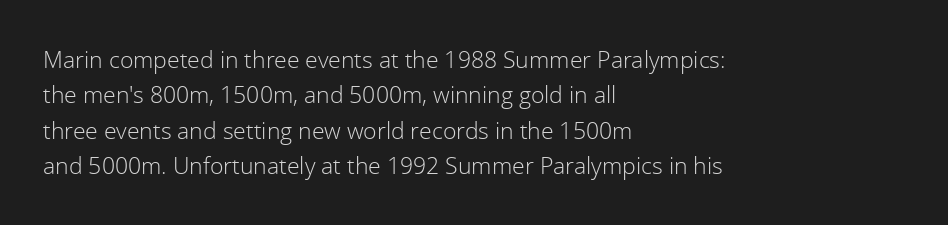
Q: Is the text bold? A: No.
Q: Is the text italic (slanted)? A: No, it is upright.
Q: Is the text underlined? A: No.
Q: How is the paragraph aligned? A: Left-aligned.
Q: Is the spacing between letters normal or unusually wide? A: Normal.
Q: Is the spacing between lines tight, normal or loose? A: Normal.
